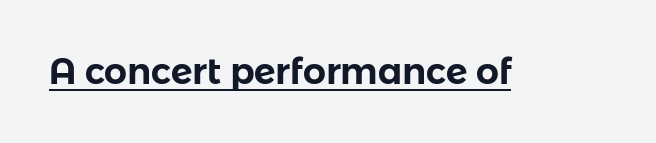
A sans-serif font was chosen for this passage. Ordinary non-slanted type is in use. Glyph-to-glyph distance matches everyday printed text. Compared with undecorated copy, this sample adds a rule below the words.
